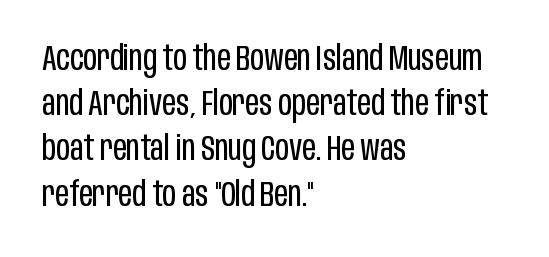
Casual observation: everything's shoved over to the left. Stems here are at most as thick as an everyday book face. These lines are rendered in a variable-pitch font. No word sits above an underline. Between one letter and the next there's only the usual sliver of space. Every character sits straight up, as roman type does.
